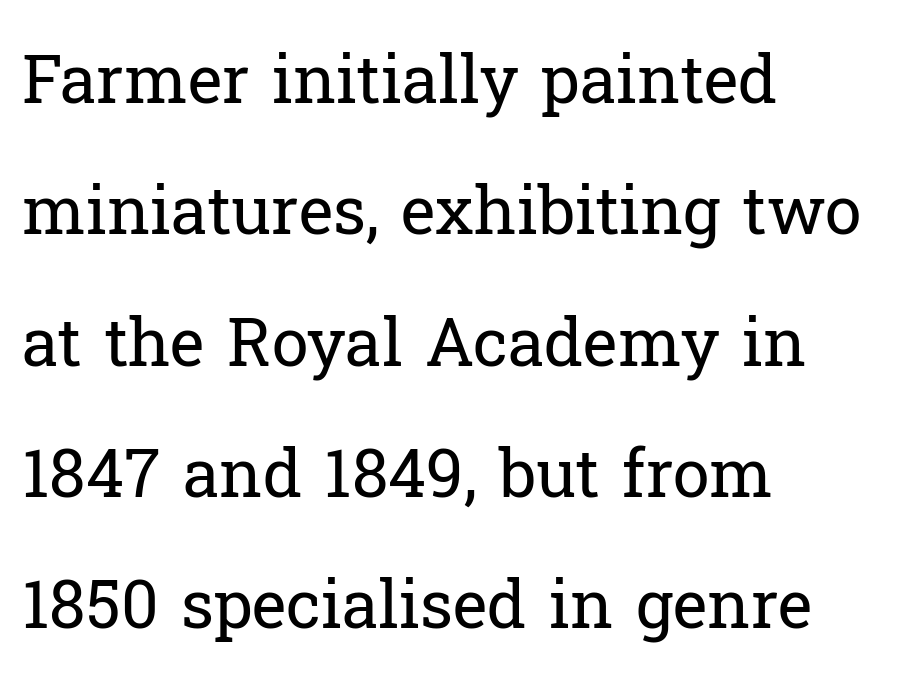
Q: Is the text bold? A: No.
Q: Is the text italic (slanted)? A: No, it is upright.
Q: Is the typeface a serif or a sans-serif typeface? A: Serif.
Q: Is the text underlined? A: No.
Q: How is the paragraph aligned? A: Left-aligned.
Q: Is the spacing between letters normal or unusually wide? A: Normal.
Q: Is the spacing between lines tight, normal or loose? A: Loose.
Q: Width (condensed, normal, or wide)? A: Normal.
Q: Stroke contrast? A: Low.
Q: x-height? A: Medium.
Q: Monospaced? A: No.
